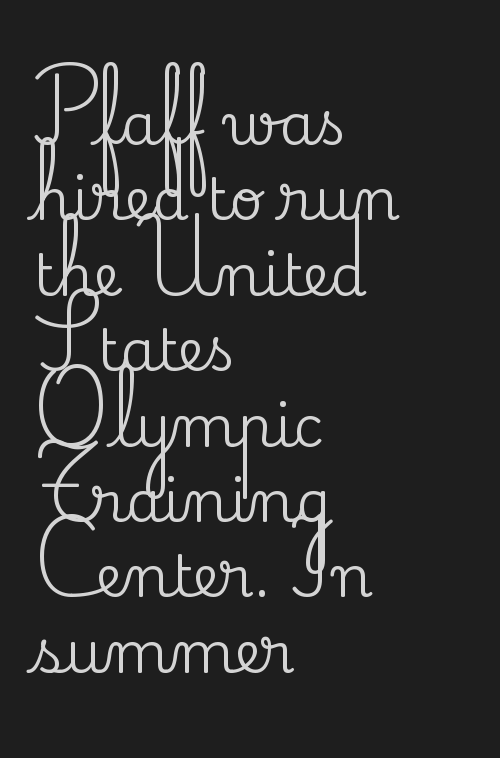
The rendering shows small feet on the letterforms — a serif design. The text block is weighted toward the left margin, trailing off unevenly rightward. The space directly below the letters is spotless. Honestly, the letter spacing is just normal — you wouldn't notice it. The rows are spaced the way most documents space them.
